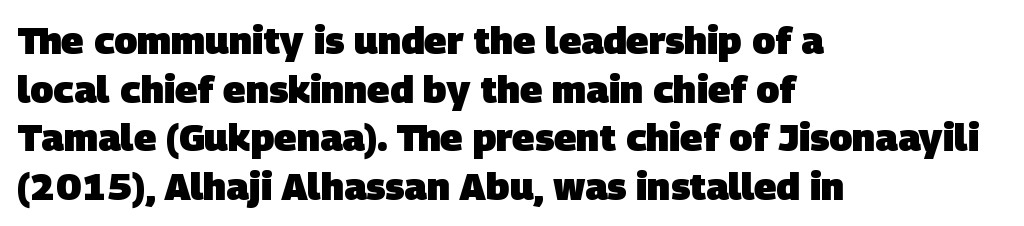
Weight: bold. Is there much room between lines? A standard amount, neither cramped nor airy. Beneath every word, the page is bare. Between one letter and the next there's only the usual sliver of space. Does the type have serifs? No, each stem ends abruptly. This rendering uses left alignment, leaving the right contour irregular.
